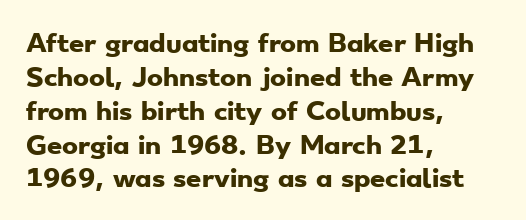
{"bold": "yes", "underline": "no", "align": "left", "line_spacing": "normal", "line_spacing_ratio": 1.41, "letter_spacing": "normal", "letter_spacing_em": 0.0, "glyph_px": 24}
